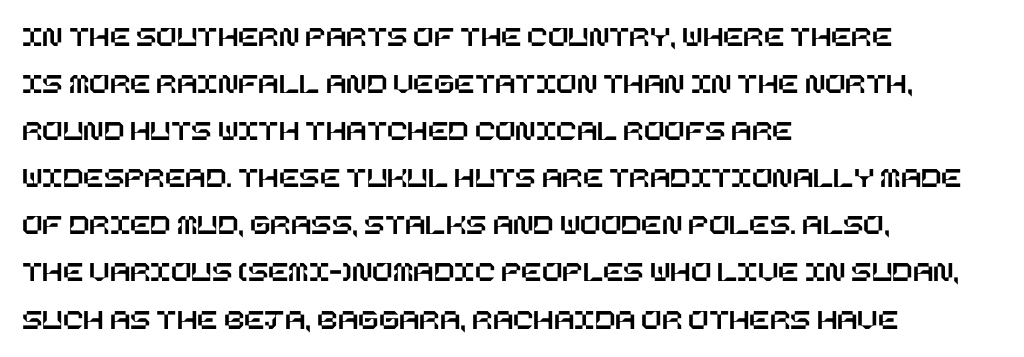
Q: Is the text italic (slanted)? A: No, it is upright.
Q: Is the text underlined? A: No.
Q: How is the paragraph aligned? A: Left-aligned.
Q: Is the spacing between letters normal or unusually wide? A: Normal.
Q: Is the spacing between lines tight, normal or loose? A: Normal.
Q: Width (condensed, normal, or wide)? A: Normal.
Q: Stroke contrast? A: Low.
Q: x-height? A: Large.
